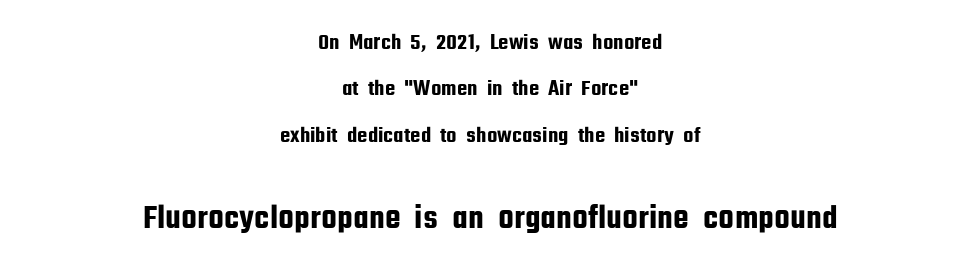
The image shows 35 px condensed sans-serif type, upright; set centered, loose line spacing (2.02x), normal letter spacing, not underlined; the second (bottom) block is 1.52x larger; low stroke contrast and a medium x-height.
